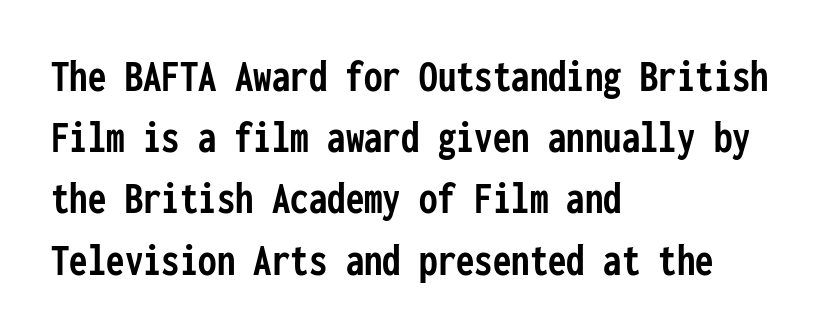
Q: Is the text bold? A: Yes.
Q: Is the text italic (slanted)? A: No, it is upright.
Q: Is the typeface a serif or a sans-serif typeface? A: Sans-serif.
Q: Is the text underlined? A: No.
Q: How is the paragraph aligned? A: Left-aligned.
Q: Is the spacing between letters normal or unusually wide? A: Normal.
Q: Is the spacing between lines tight, normal or loose? A: Normal.
Q: Width (condensed, normal, or wide)? A: Condensed.
Q: Stroke contrast? A: Low.
Q: x-height? A: Medium.
Q: Monospaced? A: Yes.
